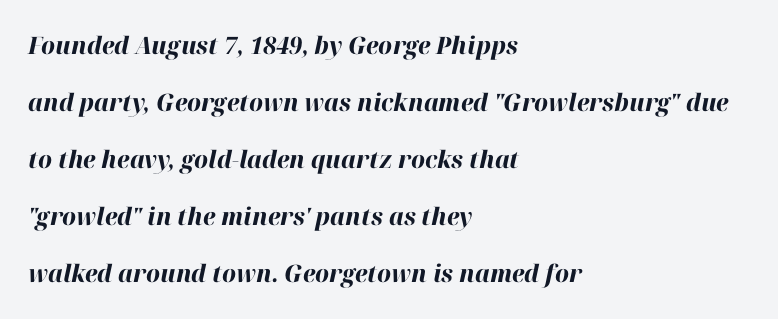
Q: Is the text bold? A: Yes.
Q: Is the text italic (slanted)? A: Yes, it leans right by about 12 degrees.
Q: Is the text underlined? A: No.
Q: How is the paragraph aligned? A: Left-aligned.
Q: Is the spacing between letters normal or unusually wide? A: Normal.
Q: Is the spacing between lines tight, normal or loose? A: Loose.
